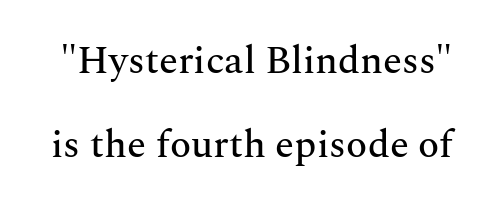
{"serif": "yes", "italic": "no", "width": "normal", "stroke_contrast": "medium", "x_height": "medium", "monospaced": "no", "underline": "no", "line_spacing": "loose", "line_spacing_ratio": 2.15, "letter_spacing": "normal", "letter_spacing_em": 0.0, "glyph_px": 39}
